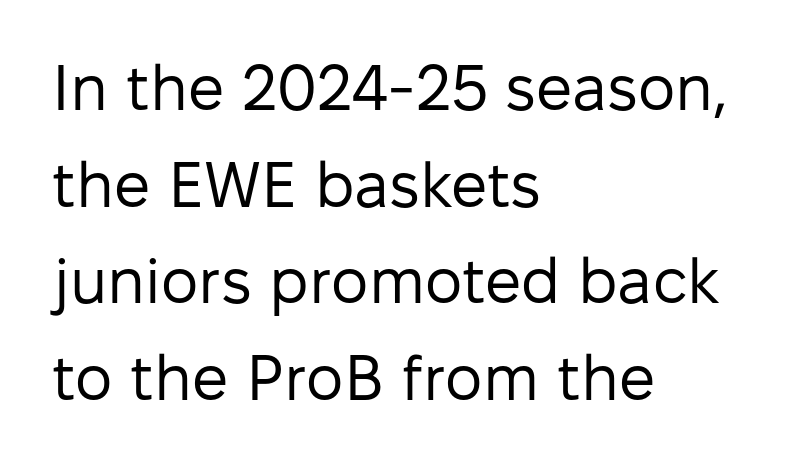
Q: Is the text bold? A: No.
Q: Is the text italic (slanted)? A: No, it is upright.
Q: Is the typeface a serif or a sans-serif typeface? A: Sans-serif.
Q: Is the text underlined? A: No.
Q: How is the paragraph aligned? A: Left-aligned.
Q: Is the spacing between letters normal or unusually wide? A: Normal.
Q: Is the spacing between lines tight, normal or loose? A: Normal.
Q: Width (condensed, normal, or wide)? A: Normal.
Q: Stroke contrast? A: Low.
Q: x-height? A: Medium.
Q: Monospaced? A: No.
